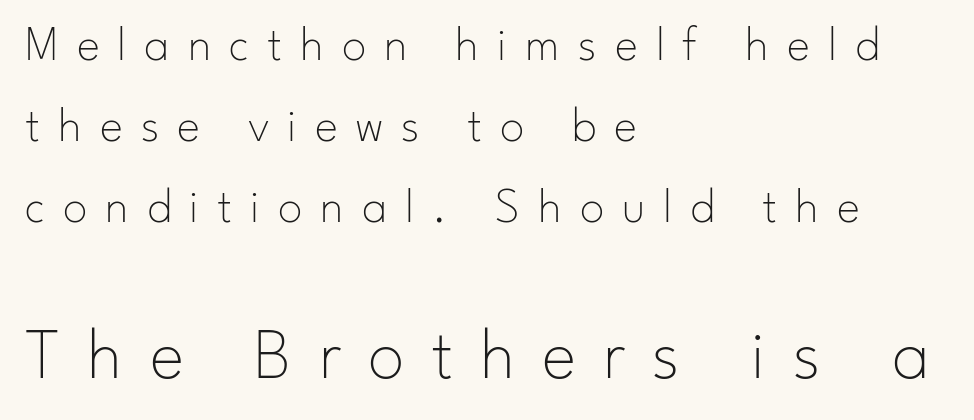
The image shows 73 px thin sans-serif type, upright; set left-aligned, normal line spacing (1.65x), unusually wide letter spacing (+0.37 em), not underlined; the second (bottom) block is 1.49x larger; low stroke contrast and a small x-height.
